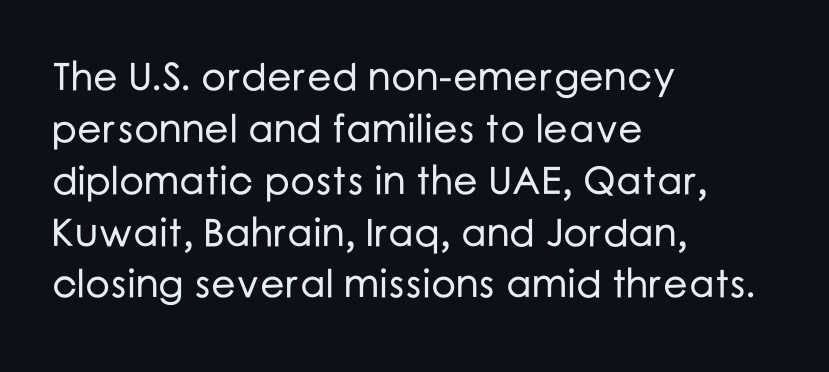
Q: Is the text italic (slanted)? A: No, it is upright.
Q: Is the typeface a serif or a sans-serif typeface? A: Sans-serif.
Q: Is the text underlined? A: No.
Q: How is the paragraph aligned? A: Left-aligned.
Q: Is the spacing between letters normal or unusually wide? A: Normal.
Q: Is the spacing between lines tight, normal or loose? A: Normal.
Q: Width (condensed, normal, or wide)? A: Normal.
Q: Stroke contrast? A: Low.
Q: x-height? A: Medium.
Q: Monospaced? A: No.
